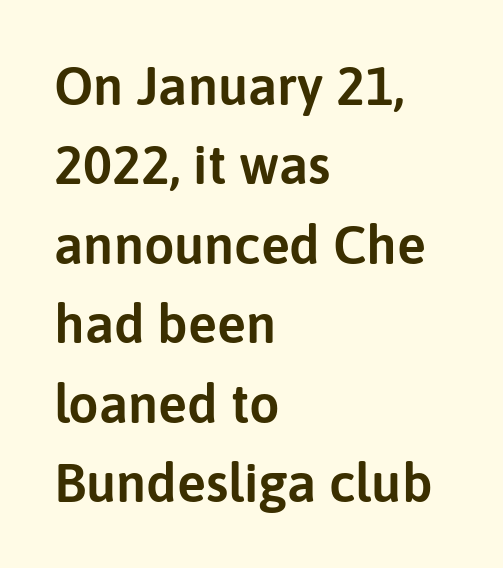
Each letter keeps its own natural width here, so spacing adapts to shape. The foot of each line stays bare and open. I'd call this a sans setting — the letters go barefoot. Line beginnings align vertically; line endings do not. This is roman type, the default non-slanted kind. The line-height multiplier appears to be the usual default.
